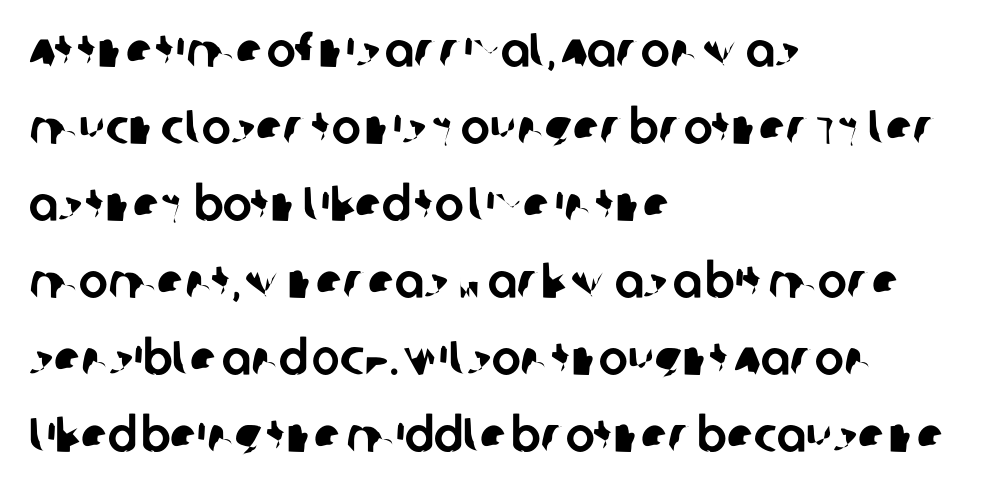
The image shows 49 px sans-serif type; set left-aligned, normal line spacing (1.57x), normal letter spacing, not underlined; low stroke contrast and a large x-height.
